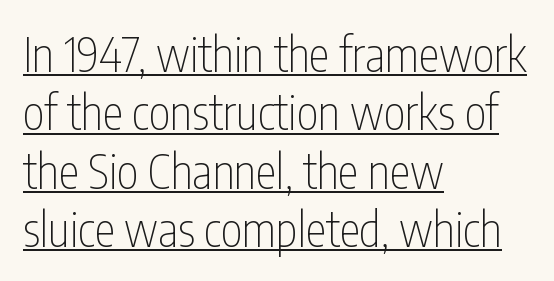
Weight: in the light-to-regular range. Tracking value appears to be zero — textbook default spacing. The letters stand straight up with perfectly vertical stems. Check the space under the baseline: a stroke is drawn there. These lines are rendered in a variable-pitch font.
